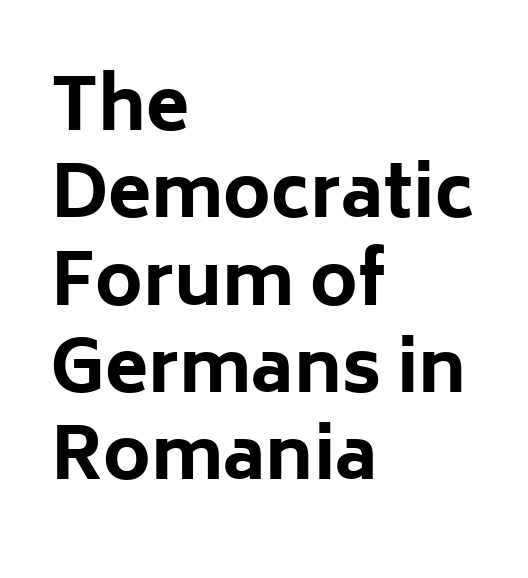
Q: Is the text bold? A: Yes.
Q: Is the text italic (slanted)? A: No, it is upright.
Q: Is the typeface a serif or a sans-serif typeface? A: Sans-serif.
Q: Is the text underlined? A: No.
Q: How is the paragraph aligned? A: Left-aligned.
Q: Is the spacing between letters normal or unusually wide? A: Normal.
Q: Width (condensed, normal, or wide)? A: Normal.
Q: Stroke contrast? A: Low.
Q: x-height? A: Medium.
Q: Monospaced? A: No.
